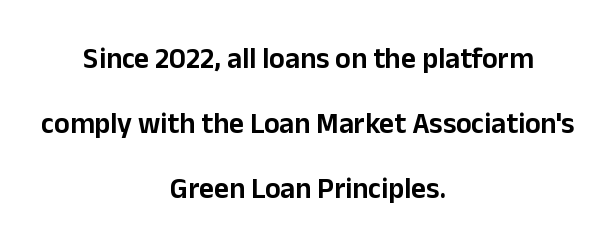
{"serif": "no", "italic": "no", "width": "normal", "stroke_contrast": "low", "x_height": "medium", "monospaced": "no", "underline": "no", "align": "center", "line_spacing": "loose", "line_spacing_ratio": 2.24, "letter_spacing": "normal", "letter_spacing_em": 0.0, "glyph_px": 29}
